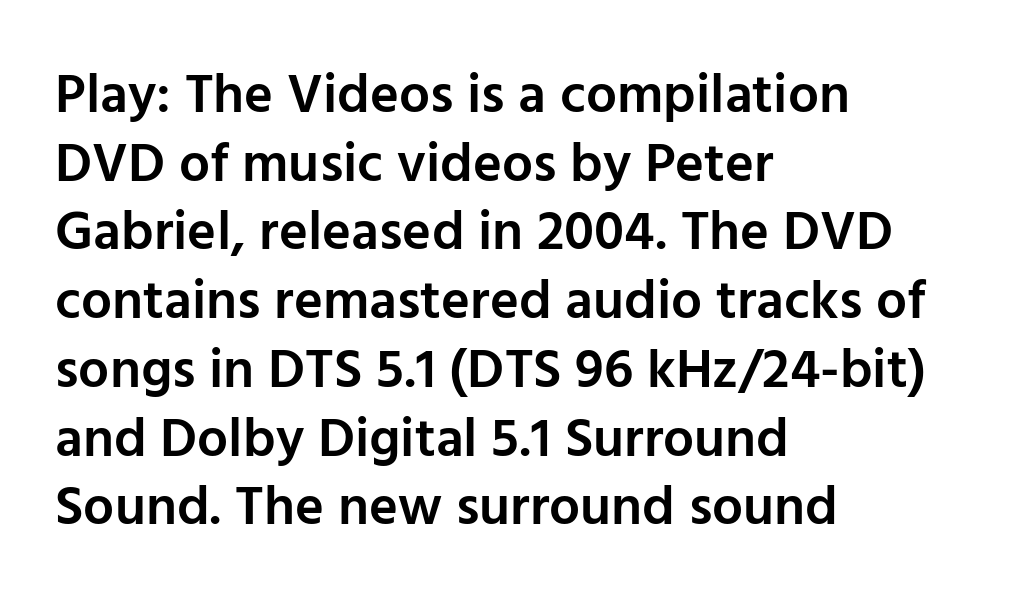
{"serif": "no", "italic": "no", "bold": "semi", "weight": "semibold", "width": "normal", "stroke_contrast": "low", "x_height": "medium", "monospaced": "no", "underline": "no", "align": "left", "line_spacing": "normal", "line_spacing_ratio": 1.25, "letter_spacing": "normal", "letter_spacing_em": 0.0, "glyph_px": 55}
